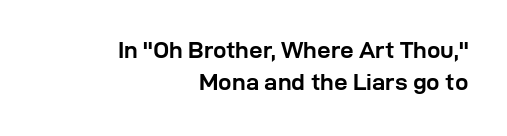
The image shows 24 px bold type, upright; set right-aligned, normal line spacing (1.35x), normal letter spacing, not underlined.
